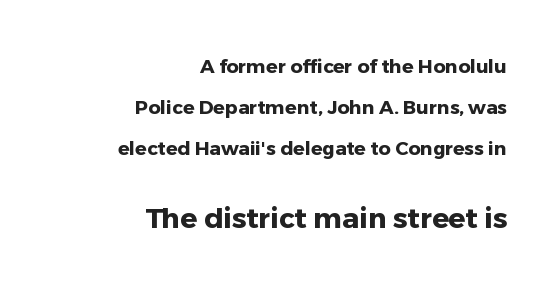
The image shows 28 px heavy sans-serif type, upright; set right-aligned, loose line spacing (2.16x), normal letter spacing, not underlined; the second (bottom) block is 1.47x larger; low stroke contrast and a medium x-height.
